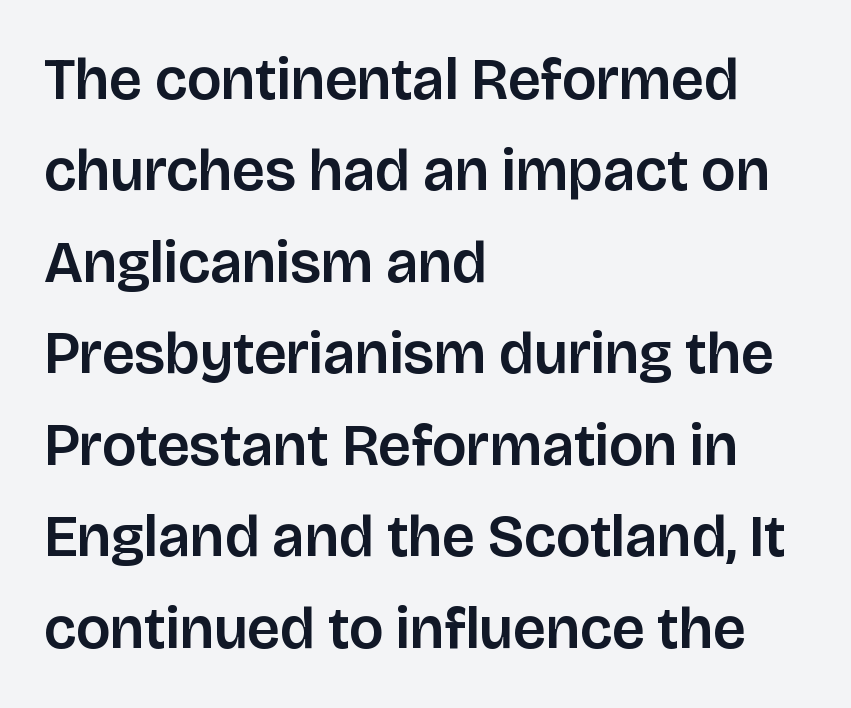
The image shows 59 px sans-serif type, upright; set left-aligned, normal line spacing (1.55x), normal letter spacing, not underlined; low stroke contrast and a large x-height.
